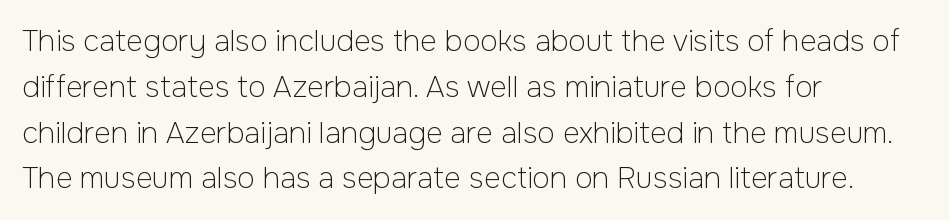
A typesetter would call this proportional, since set widths differ per character. This sample keeps an unexceptional amount of space between lines. The face used here is rendered with its standard letterfit. Where is the straight margin? On the left. The typeface chosen for these lines omits serifs. Unbolded letterforms with no extra heft.
